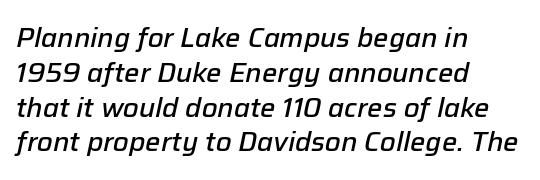
The strokes are fattened partway — semibold, not bold. The specimen omits any rule beneath the text block's lines. Line starts are locked; line ends wander. Does extra space separate the letters? No, they use regular spacing.
